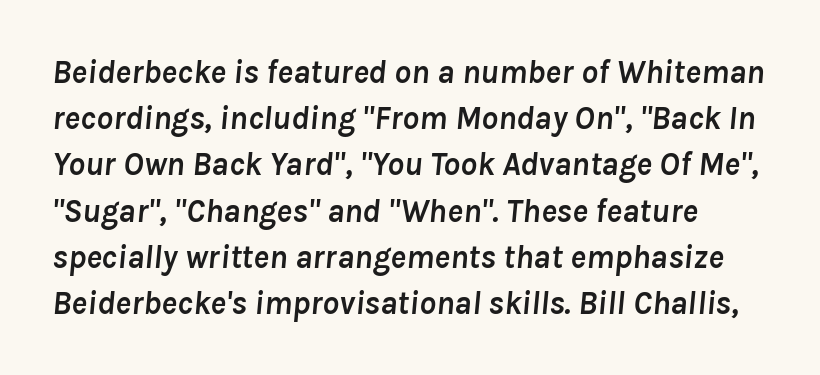
The axis of the letterforms is tilted away from vertical. You could call the tracking neutral — neither tight nor loose. The line-height multiplier appears to be the usual default. The typesetting leans heavy: a genuine bold.
